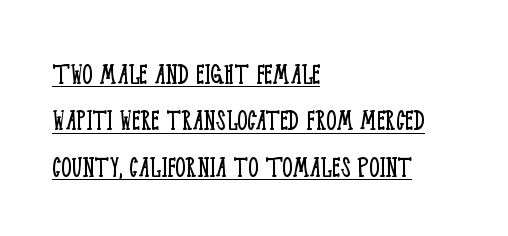
The image shows 32 px light, condensed serif type, upright; set left-aligned, normal line spacing (1.45x), normal letter spacing, underlined; low stroke contrast and a large x-height.
